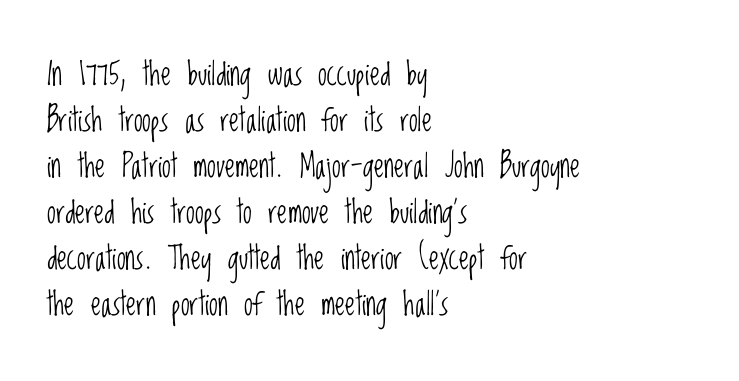
Q: Is the text bold? A: No.
Q: Is the text italic (slanted)? A: No, it is upright.
Q: Is the typeface a serif or a sans-serif typeface? A: Sans-serif.
Q: Is the text underlined? A: No.
Q: How is the paragraph aligned? A: Left-aligned.
Q: Is the spacing between letters normal or unusually wide? A: Normal.
Q: Is the spacing between lines tight, normal or loose? A: Normal.
Q: Width (condensed, normal, or wide)? A: Condensed.
Q: Stroke contrast? A: Low.
Q: x-height? A: Large.
Q: Monospaced? A: No.
